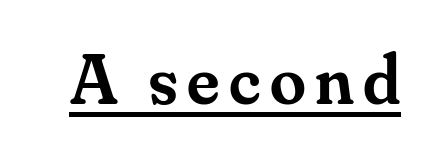
The image shows 72 px semibold serif type, upright; set underlined; medium stroke contrast and a small x-height.
